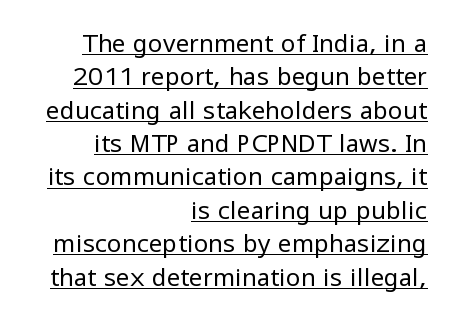
Q: Is the text bold? A: No.
Q: Is the text italic (slanted)? A: No, it is upright.
Q: Is the text underlined? A: Yes.
Q: How is the paragraph aligned? A: Right-aligned.
Q: Is the spacing between letters normal or unusually wide? A: Normal.
Q: Is the spacing between lines tight, normal or loose? A: Normal.
